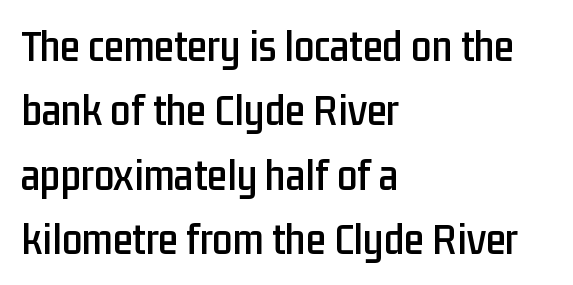
{"serif": "no", "italic": "no", "width": "condensed", "stroke_contrast": "low", "x_height": "medium", "monospaced": "no", "underline": "no", "align": "left", "line_spacing": "normal", "line_spacing_ratio": 1.43, "letter_spacing": "normal", "letter_spacing_em": 0.0, "glyph_px": 45}
